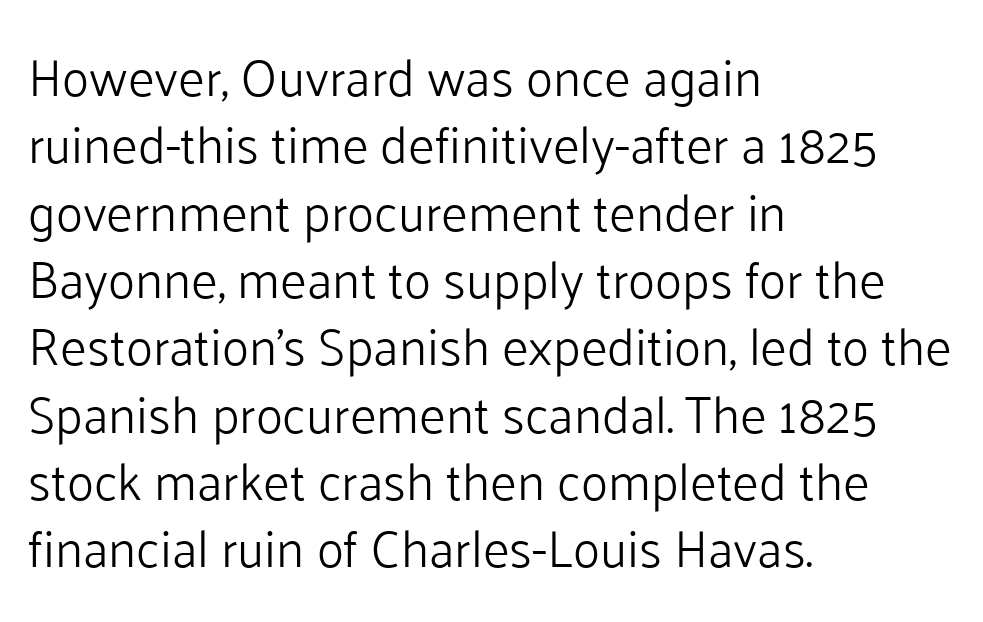
Q: Is the text bold? A: No.
Q: Is the text italic (slanted)? A: No, it is upright.
Q: Is the typeface a serif or a sans-serif typeface? A: Sans-serif.
Q: Is the text underlined? A: No.
Q: How is the paragraph aligned? A: Left-aligned.
Q: Is the spacing between letters normal or unusually wide? A: Normal.
Q: Is the spacing between lines tight, normal or loose? A: Normal.
Q: Width (condensed, normal, or wide)? A: Normal.
Q: Stroke contrast? A: Low.
Q: x-height? A: Medium.
Q: Monospaced? A: No.
